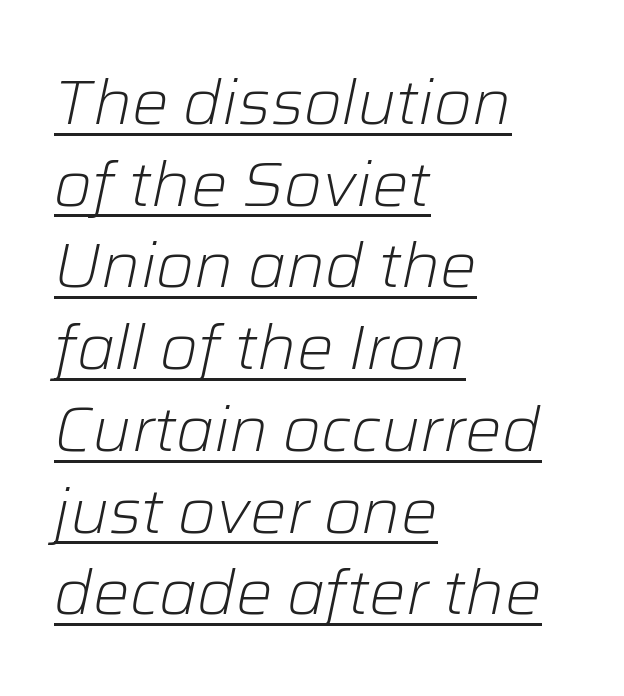
The letters are slanted; this is an italic face. No extra tracking has been applied to these lines. The rendering uses natural spacing where letterforms have individual widths. The passage shown is not bold in any degree. Caption: multi-line text, flush left, ragged right. Beneath each row of characters lies a ruled line.
